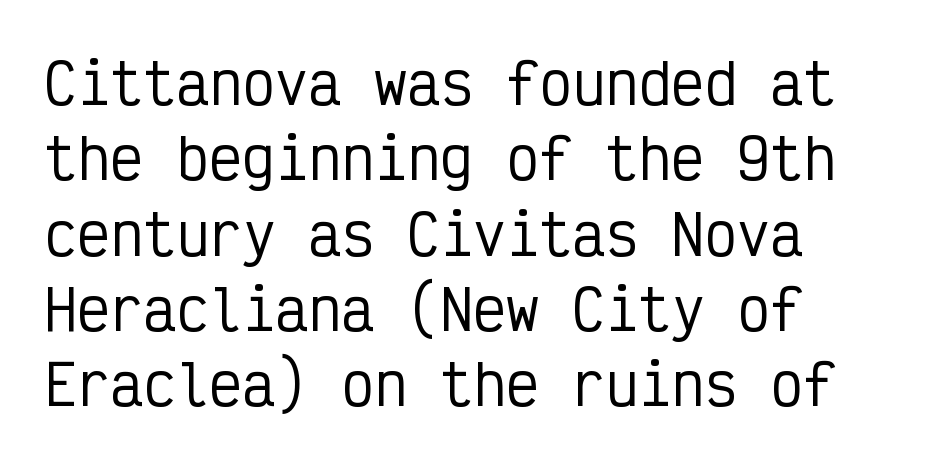
{"serif": "no", "italic": "no", "width": "condensed", "stroke_contrast": "low", "x_height": "medium", "monospaced": "yes", "underline": "no", "align": "left", "line_spacing": "normal", "line_spacing_ratio": 1.37, "letter_spacing": "normal", "letter_spacing_em": 0.0, "glyph_px": 55}
